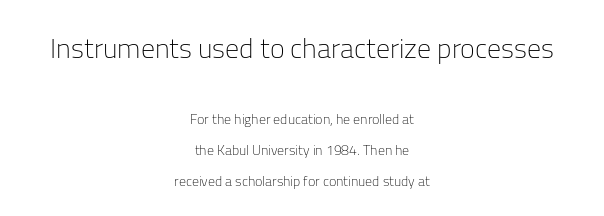
{"serif": "no", "italic": "no", "bold": "no", "weight": "light", "width": "normal", "stroke_contrast": "low", "x_height": "medium", "monospaced": "no", "underline": "no", "align": "center", "line_spacing": "loose", "line_spacing_ratio": 2.21, "letter_spacing": "normal", "letter_spacing_em": 0.0, "larger_block": "first", "size_ratio": 2.0, "glyph_px": 28}
